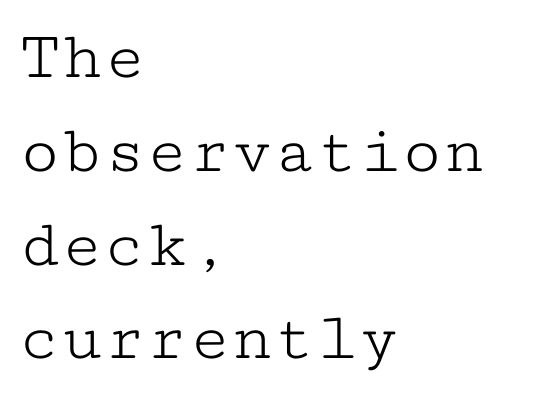
Q: Is the text bold? A: No.
Q: Is the text italic (slanted)? A: No, it is upright.
Q: Is the typeface a serif or a sans-serif typeface? A: Serif.
Q: Is the text underlined? A: No.
Q: How is the paragraph aligned? A: Left-aligned.
Q: Is the spacing between letters normal or unusually wide? A: Normal.
Q: Is the spacing between lines tight, normal or loose? A: Normal.
Q: Width (condensed, normal, or wide)? A: Wide.
Q: Stroke contrast? A: Low.
Q: x-height? A: Medium.
Q: Monospaced? A: Yes.
